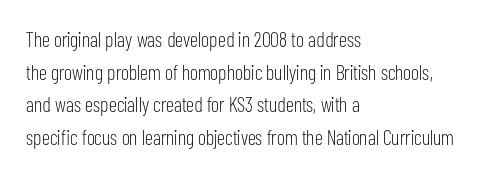
The axis of the letterforms is exactly vertical. Here the glyphs are tracked normally, forming tight word shapes. Descenders hang freely into open space. Line beginnings align vertically; line endings do not. The rows are spaced the way most documents space them.
